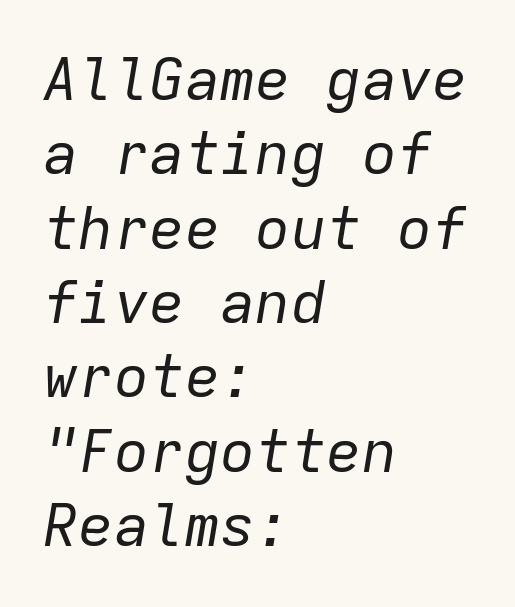
Q: Is the text bold? A: No.
Q: Is the text italic (slanted)? A: Yes, it leans right by about 9 degrees.
Q: Is the text underlined? A: No.
Q: How is the paragraph aligned? A: Left-aligned.
Q: Is the spacing between letters normal or unusually wide? A: Normal.
Q: Is the spacing between lines tight, normal or loose? A: Normal.
Q: Width (condensed, normal, or wide)? A: Normal.
Q: Stroke contrast? A: Low.
Q: x-height? A: Medium.
Q: Monospaced? A: Yes.
